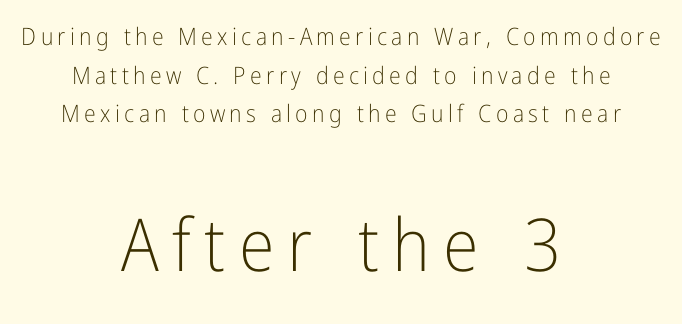
Tall strokes in this sample are plumb rather than angled. Reading down the column, the eye jumps a familiar distance to each next line. The compositor balanced each line on the midline. The weight tops out at a normal text grade.
